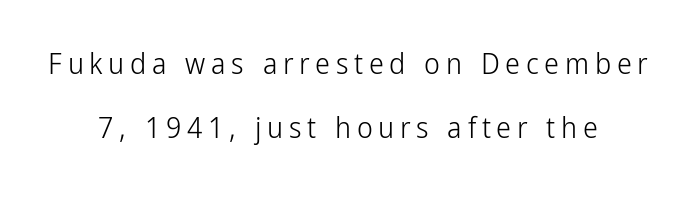
The image shows 30 px light, condensed sans-serif type, upright; set centered, loose line spacing (2.15x), not underlined; low stroke contrast and a medium x-height.
